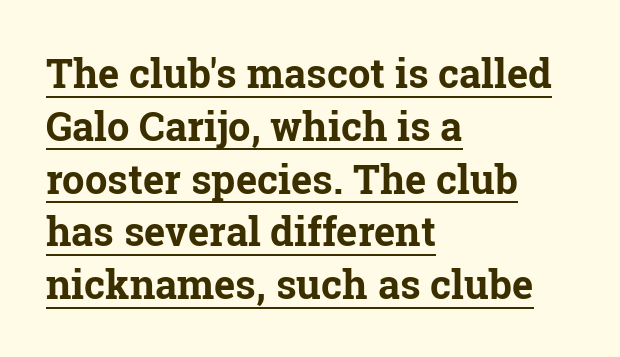
Heavy-handed strokes throughout: this text is bold. Serif or sans? Serif — the stroke terminals have little feet. Does extra space separate the letters? No, they use regular spacing. Does the leading feel generous? No, just average. The letters advance in unequal steps, a hallmark of proportional type. The rendered words wear a rule along their underside.
